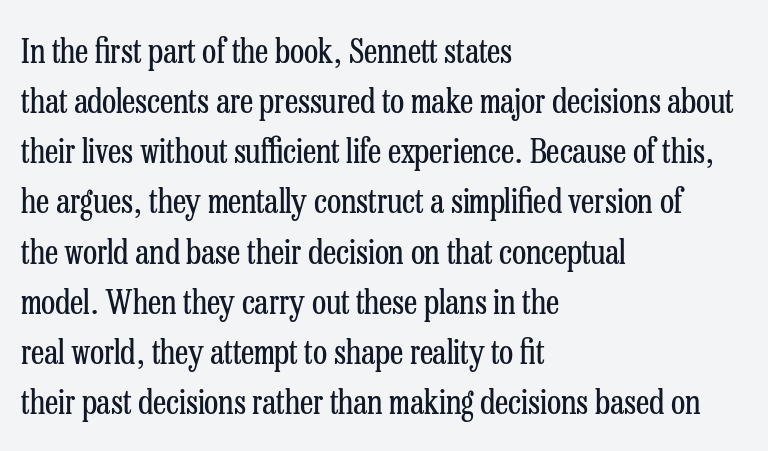
Q: Is the text bold? A: No.
Q: Is the text italic (slanted)? A: No, it is upright.
Q: Is the typeface a serif or a sans-serif typeface? A: Serif.
Q: Is the text underlined? A: No.
Q: How is the paragraph aligned? A: Left-aligned.
Q: Is the spacing between letters normal or unusually wide? A: Normal.
Q: Is the spacing between lines tight, normal or loose? A: Normal.
Q: Width (condensed, normal, or wide)? A: Condensed.
Q: Stroke contrast? A: Low.
Q: x-height? A: Medium.
Q: Monospaced? A: No.
